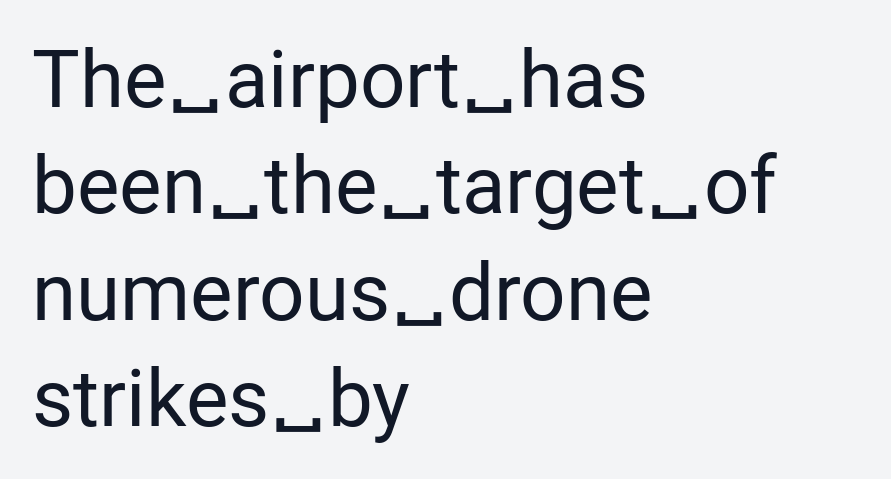
Q: Is the text bold? A: No.
Q: Is the text italic (slanted)? A: No, it is upright.
Q: Is the typeface a serif or a sans-serif typeface? A: Sans-serif.
Q: Is the text underlined? A: No.
Q: How is the paragraph aligned? A: Left-aligned.
Q: Is the spacing between letters normal or unusually wide? A: Normal.
Q: Is the spacing between lines tight, normal or loose? A: Normal.
Q: Width (condensed, normal, or wide)? A: Normal.
Q: Stroke contrast? A: Low.
Q: x-height? A: Medium.
Q: Monospaced? A: No.
